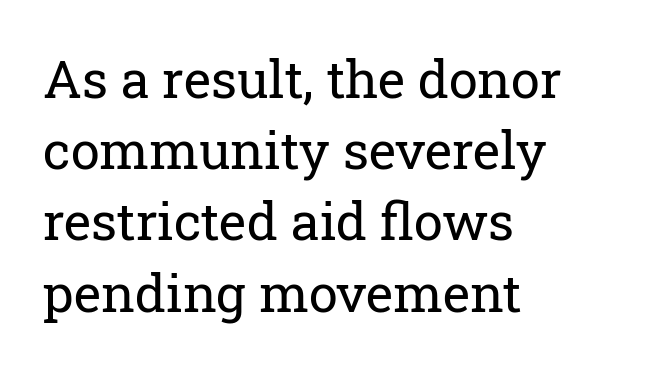
The image shows 52 px regular-weight serif type, upright; set left-aligned, normal line spacing (1.37x), normal letter spacing, not underlined; low stroke contrast and a medium x-height.
